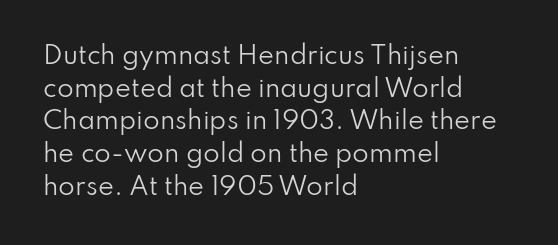
The image shows 24 px text type, upright; set left-aligned, normal line spacing (1.36x), normal letter spacing, not underlined.
